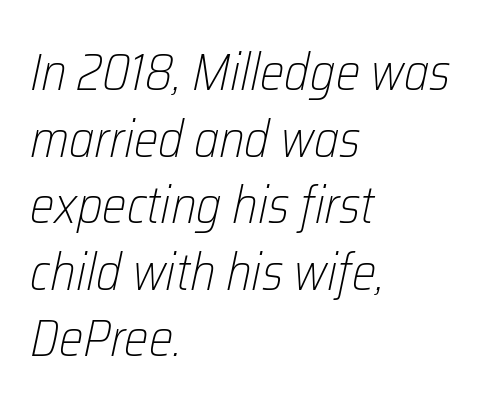
Q: Is the text bold? A: No.
Q: Is the text italic (slanted)? A: Yes, it leans right by about 12 degrees.
Q: Is the text underlined? A: No.
Q: How is the paragraph aligned? A: Left-aligned.
Q: Is the spacing between letters normal or unusually wide? A: Normal.
Q: Is the spacing between lines tight, normal or loose? A: Normal.
Q: Width (condensed, normal, or wide)? A: Condensed.
Q: Stroke contrast? A: Low.
Q: x-height? A: Medium.
Q: Monospaced? A: No.
